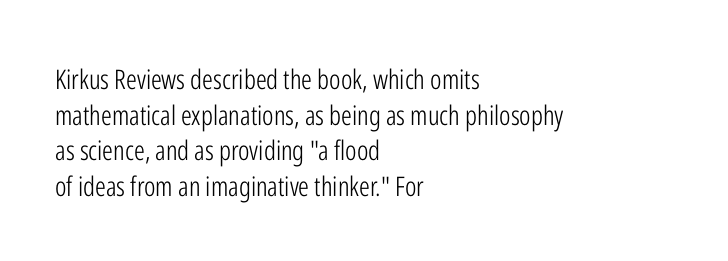
The image shows 27 px text type, upright; set left-aligned, normal line spacing (1.32x), normal letter spacing, not underlined.
